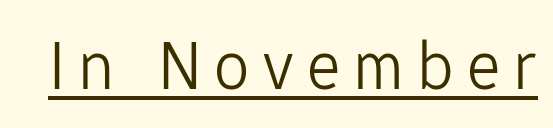
Q: Is the text bold? A: No.
Q: Is the text italic (slanted)? A: No, it is upright.
Q: Is the typeface a serif or a sans-serif typeface? A: Sans-serif.
Q: Is the text underlined? A: Yes.
Q: Width (condensed, normal, or wide)? A: Normal.
Q: Stroke contrast? A: Low.
Q: x-height? A: Medium.
Q: Monospaced? A: No.
